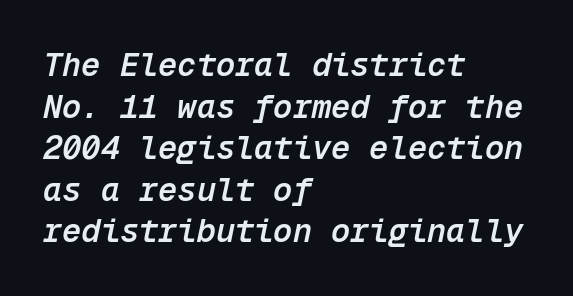
Q: Is the text bold? A: Semi-bold.
Q: Is the text italic (slanted)? A: Yes, it leans right by about 12 degrees.
Q: Is the text underlined? A: No.
Q: How is the paragraph aligned? A: Left-aligned.
Q: Is the spacing between letters normal or unusually wide? A: Normal.
Q: Is the spacing between lines tight, normal or loose? A: Normal.
Q: Width (condensed, normal, or wide)? A: Normal.
Q: Stroke contrast? A: Low.
Q: x-height? A: Medium.
Q: Monospaced? A: Yes.
